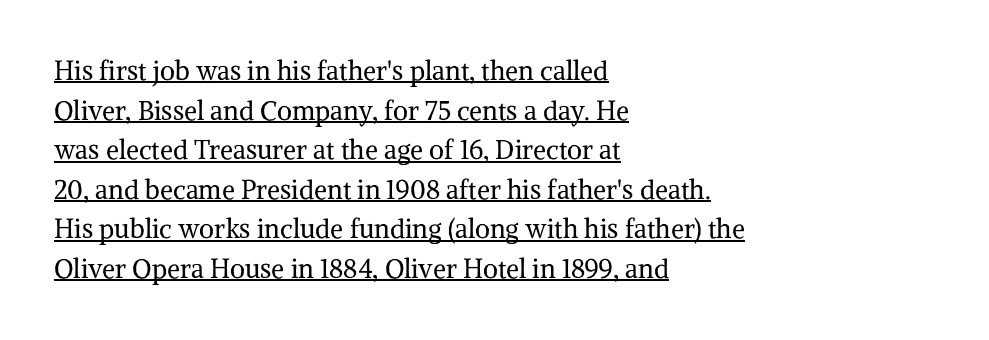
Q: Is the text bold? A: No.
Q: Is the text italic (slanted)? A: No, it is upright.
Q: Is the text underlined? A: Yes.
Q: How is the paragraph aligned? A: Left-aligned.
Q: Is the spacing between letters normal or unusually wide? A: Normal.
Q: Is the spacing between lines tight, normal or loose? A: Normal.
